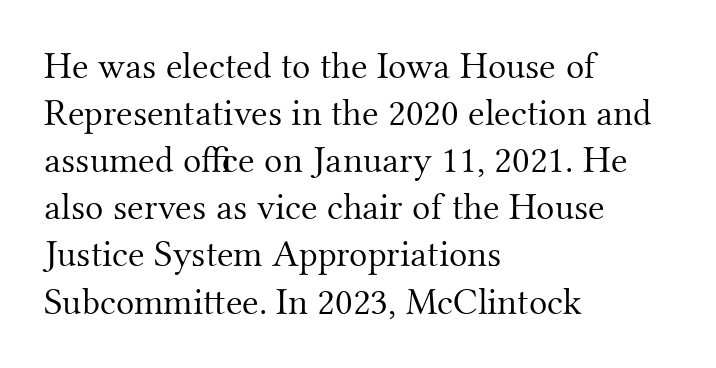
Q: Is the text bold? A: No.
Q: Is the text italic (slanted)? A: No, it is upright.
Q: Is the typeface a serif or a sans-serif typeface? A: Serif.
Q: Is the text underlined? A: No.
Q: How is the paragraph aligned? A: Left-aligned.
Q: Is the spacing between letters normal or unusually wide? A: Normal.
Q: Width (condensed, normal, or wide)? A: Normal.
Q: Stroke contrast? A: Medium.
Q: x-height? A: Small.
Q: Monospaced? A: No.
